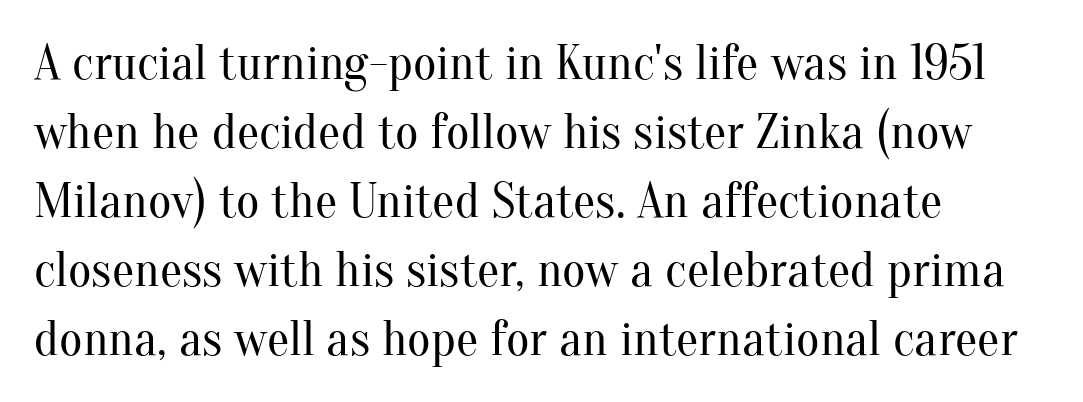
The image shows 50 px regular-weight serif type, upright; set left-aligned, normal line spacing (1.38x), normal letter spacing, not underlined; medium stroke contrast and a small x-height.
